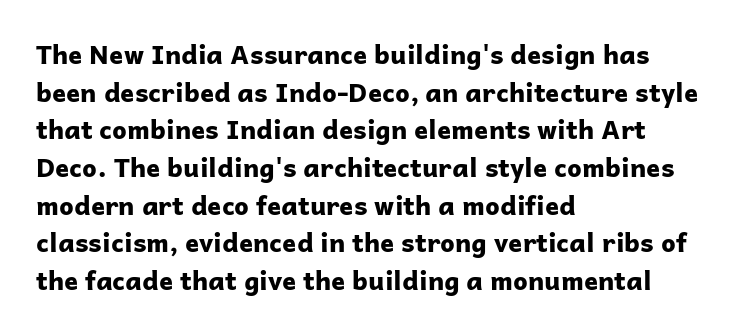
Q: Is the text bold? A: Yes.
Q: Is the text italic (slanted)? A: No, it is upright.
Q: Is the text underlined? A: No.
Q: How is the paragraph aligned? A: Left-aligned.
Q: Is the spacing between letters normal or unusually wide? A: Normal.
Q: Is the spacing between lines tight, normal or loose? A: Normal.
